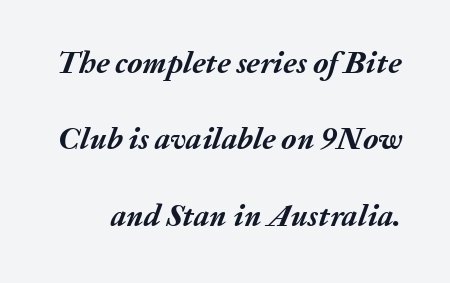
Q: Is the text bold? A: Yes.
Q: Is the text italic (slanted)? A: Yes, it leans right by about 20 degrees.
Q: Is the text underlined? A: No.
Q: Is the spacing between letters normal or unusually wide? A: Normal.
Q: Is the spacing between lines tight, normal or loose? A: Loose.
Q: Width (condensed, normal, or wide)? A: Normal.
Q: Stroke contrast? A: Medium.
Q: x-height? A: Medium.
Q: Monospaced? A: No.
